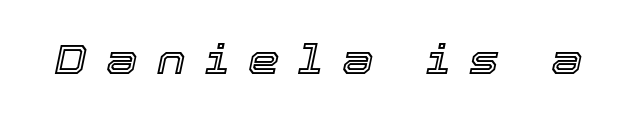
Spacing verdict: proportional, widths tailored to each character. Tracking here is generous; glyphs stand well apart from one another. A bare baseline throughout the passage. There's an unmistakable incline to the writing here.
